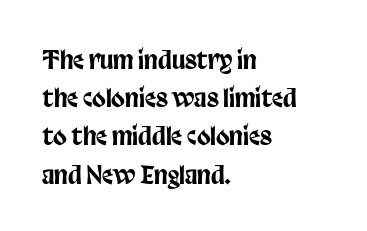
{"italic": "no", "underline": "no", "align": "left", "line_spacing": "normal", "line_spacing_ratio": 1.53, "letter_spacing": "normal", "letter_spacing_em": 0.0, "glyph_px": 25}
